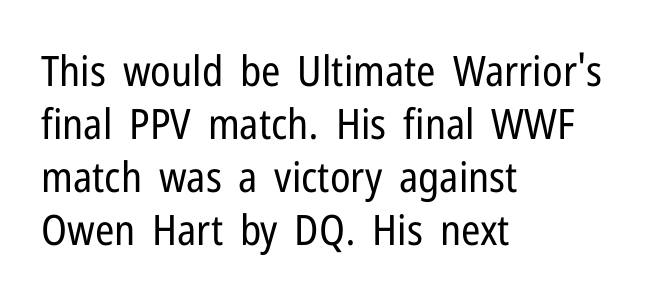
A typesetter would call this proportional, since set widths differ per character. Typographically, this falls in the sans-serif category. Letters have the restrained weight of plain body copy at most. In terms of leading, this rendering sits right in the middle. Standard letterfit; no display-style spreading of the glyphs.
